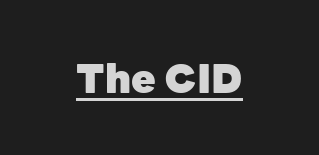
{"serif": "no", "italic": "no", "bold": "yes", "weight": "heavy", "width": "normal", "stroke_contrast": "low", "x_height": "medium", "monospaced": "no", "underline": "yes", "letter_spacing": "normal", "letter_spacing_em": 0.0, "glyph_px": 40}
